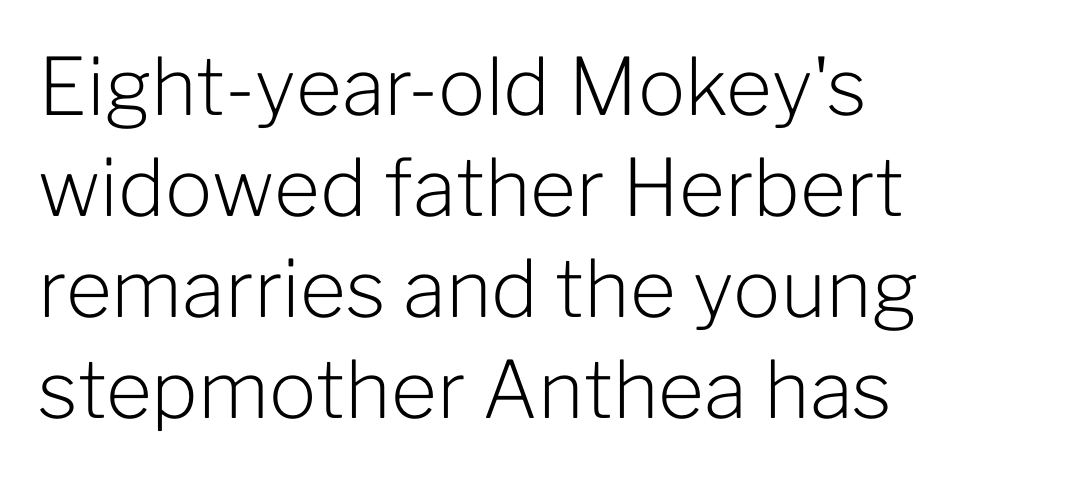
Each new line begins a customary step beneath the previous one. Looks like regular typesetting: each glyph gets only the width it needs. Quick note: underline off. The rag falls on the right side of this text block. Heaviness? Minimal to ordinary, like unemphasized prose. Rendered with straight, roman letterforms.
